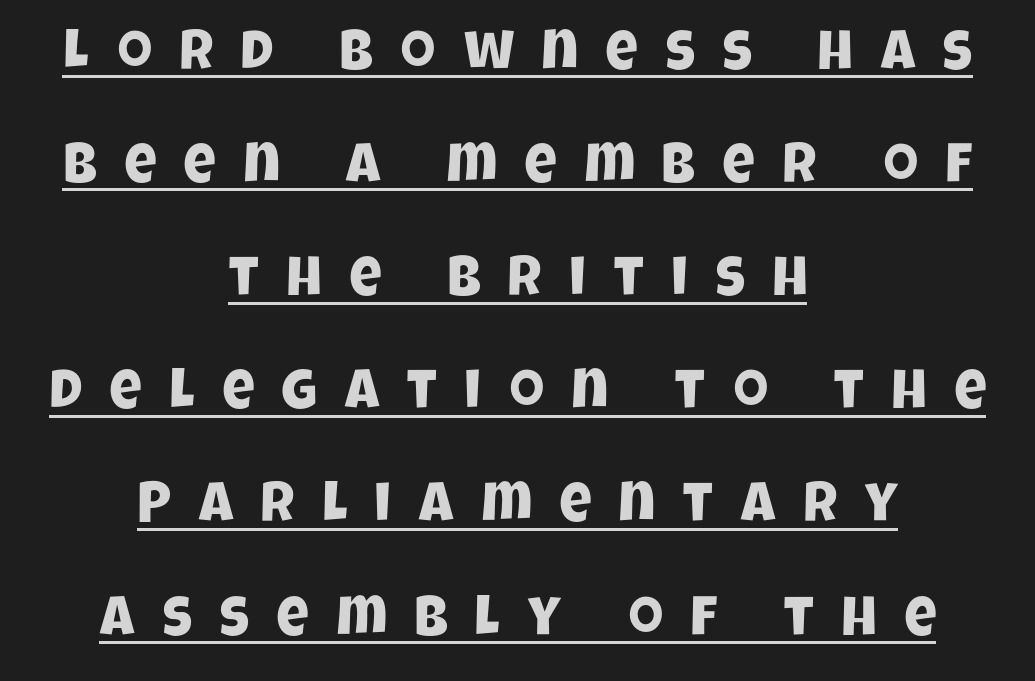
The image shows 56 px condensed sans-serif type; set centered, loose line spacing (2.02x), unusually wide letter spacing (+0.49 em), underlined; low stroke contrast and a large x-height.
